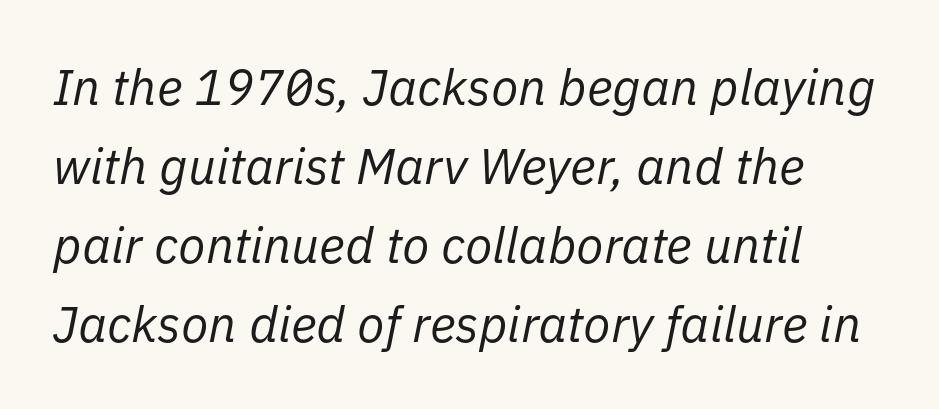
Unmarked baselines from the first word to the last. A typesetter would call this zero additional tracking. Heft: none added — not bold. Looks like regular typesetting: each glyph gets only the width it needs. Emphasis-style slanted type is in use.
